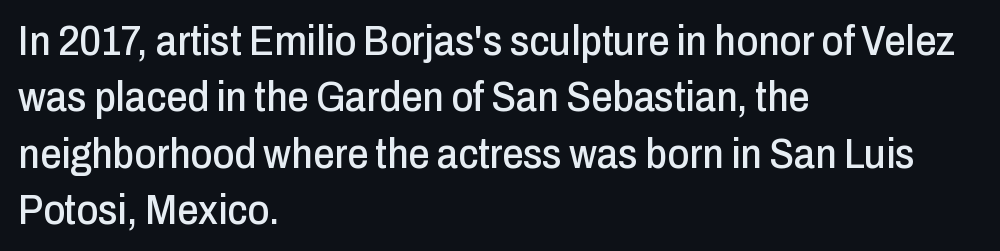
{"serif": "no", "italic": "no", "width": "condensed", "stroke_contrast": "low", "x_height": "medium", "monospaced": "no", "underline": "no", "align": "left", "line_spacing": "normal", "line_spacing_ratio": 1.34, "letter_spacing": "normal", "letter_spacing_em": 0.0, "glyph_px": 42}
